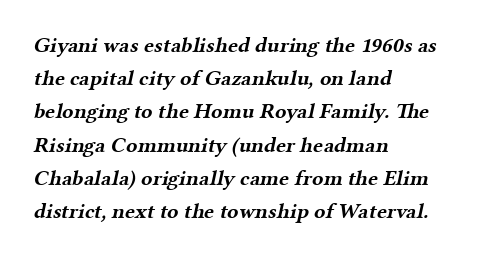
Q: Is the text bold? A: Yes.
Q: Is the text underlined? A: No.
Q: How is the paragraph aligned? A: Left-aligned.
Q: Is the spacing between letters normal or unusually wide? A: Normal.
Q: Is the spacing between lines tight, normal or loose? A: Normal.
